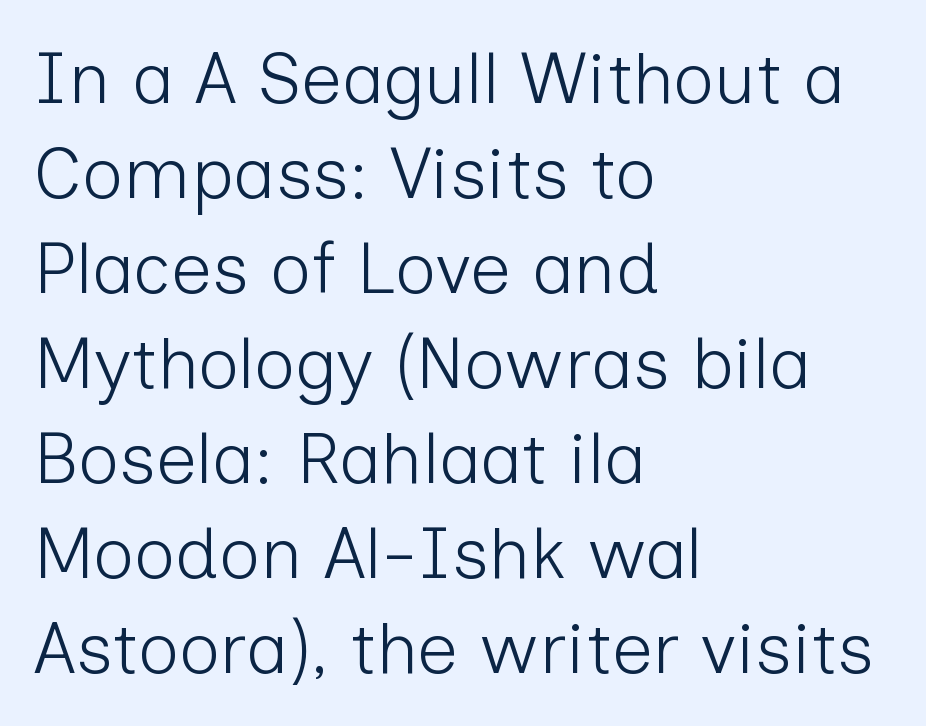
The image shows 72 px light sans-serif type, upright; set left-aligned, normal line spacing (1.32x), normal letter spacing, not underlined; low stroke contrast and a medium x-height.
